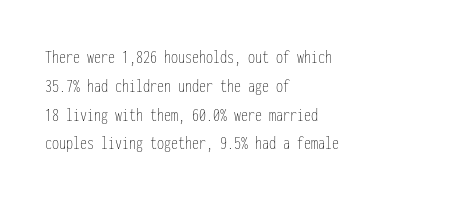
Vertical strokes here are truly vertical. The typesetting does not lean heavy: it is not bold. These lines keep a tight, regular rhythm from letter to letter. Anything drawn beneath the words? Only blank space. The designer left line spacing at the default. Caption: multi-line text, flush left, ragged right.
